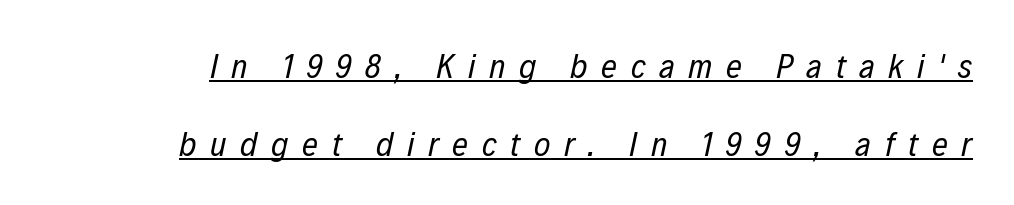
Honestly, the underline is the first thing you notice here. The lines are spread far apart with generous leading. Does the lettering tilt? It does — this is italic. Character widths vary here, with narrow letters taking less room than wide ones. The horizontal fit of the characters is loose and conspicuously gappy. The font is comparable to plain body text, perhaps lighter.
